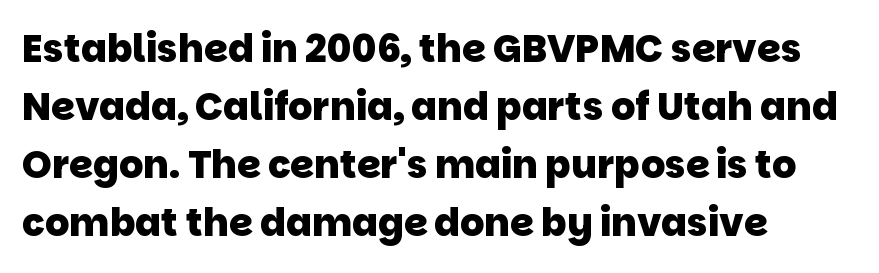
{"serif": "no", "bold": "yes", "weight": "heavy", "width": "normal", "stroke_contrast": "low", "x_height": "large", "monospaced": "no", "underline": "no", "align": "left", "line_spacing": "normal", "line_spacing_ratio": 1.53, "letter_spacing": "normal", "letter_spacing_em": 0.0, "glyph_px": 38}
